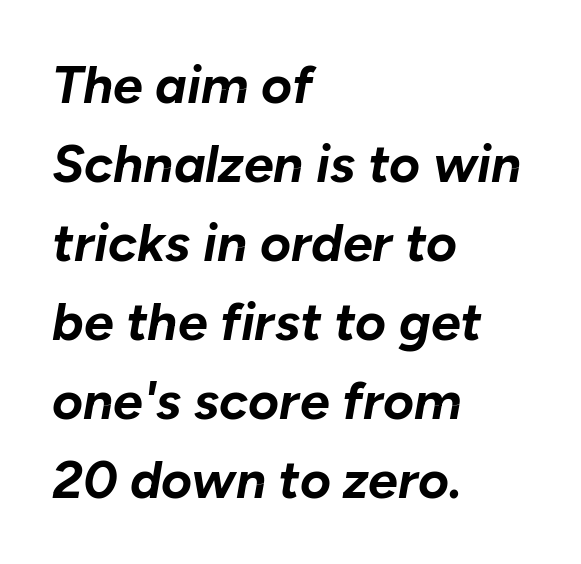
The image shows 53 px bold type, italic (leaning right); set left-aligned, normal line spacing (1.49x), normal letter spacing, not underlined; low stroke contrast and a medium x-height.
